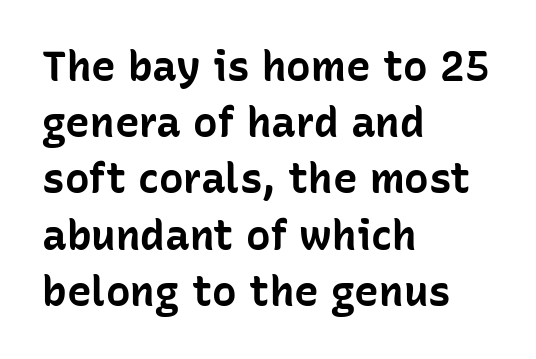
The image shows 41 px bold sans-serif type, upright; set left-aligned, normal line spacing (1.37x), normal letter spacing, not underlined; low stroke contrast and a medium x-height.
